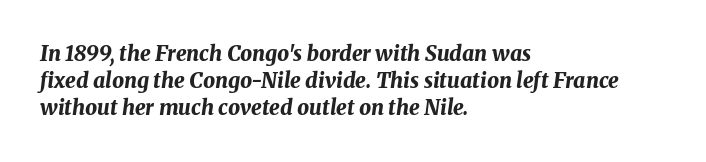
These words are printed bold, with thick strokes throughout. Line beginnings align vertically; line endings do not. Each word holds together tightly as a unit, with standard inter-letter gaps. Lines of text with bare space underneath. Characters are canted at an angle relative to the baseline's perpendicular. The block of text has a typical density, with ordinary space between rows.
